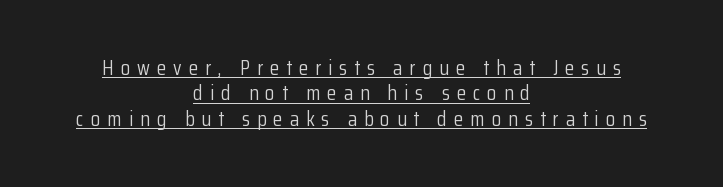
{"italic": "no", "bold": "no", "underline": "yes", "align": "center", "line_spacing_ratio": 1.21, "letter_spacing": "wide", "letter_spacing_em": 0.34, "glyph_px": 21}
